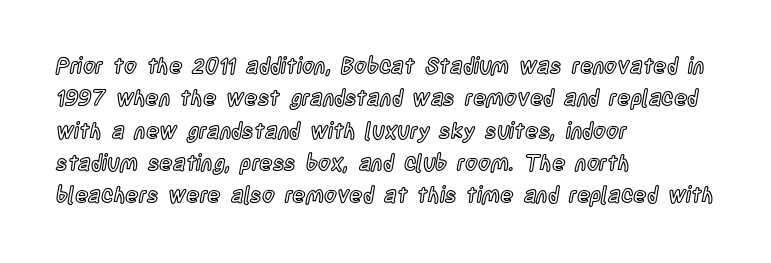
{"underline": "no", "align": "left", "line_spacing": "normal", "line_spacing_ratio": 1.47, "letter_spacing": "normal", "letter_spacing_em": 0.0, "glyph_px": 22}
